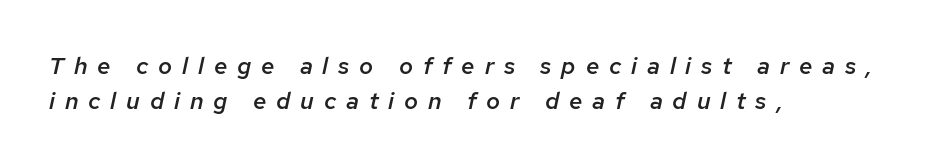
{"italic": "yes", "lean": "right", "slant_degrees": 12, "bold": "semi", "underline": "no", "align": "left", "line_spacing": "normal", "line_spacing_ratio": 1.45, "letter_spacing": "wide", "letter_spacing_em": 0.41, "glyph_px": 24}
